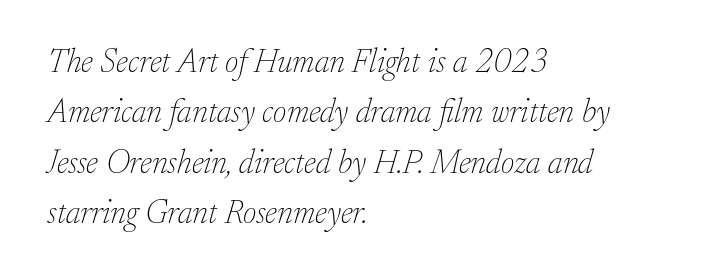
{"serif": "yes", "italic": "yes", "lean": "right", "slant_degrees": 17, "bold": "no", "weight": "thin", "width": "normal", "stroke_contrast": "low", "x_height": "small", "monospaced": "no", "underline": "no", "align": "left", "line_spacing": "normal", "line_spacing_ratio": 1.53, "letter_spacing": "normal", "letter_spacing_em": 0.0, "glyph_px": 33}
